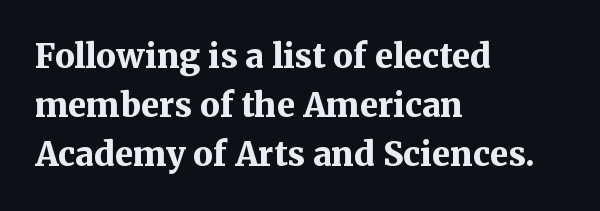
{"serif": "yes", "italic": "no", "bold": "yes", "weight": "bold", "width": "normal", "stroke_contrast": "medium", "x_height": "medium", "monospaced": "no", "underline": "no", "align": "left", "line_spacing": "normal", "line_spacing_ratio": 1.48, "letter_spacing": "normal", "letter_spacing_em": 0.0, "glyph_px": 33}
